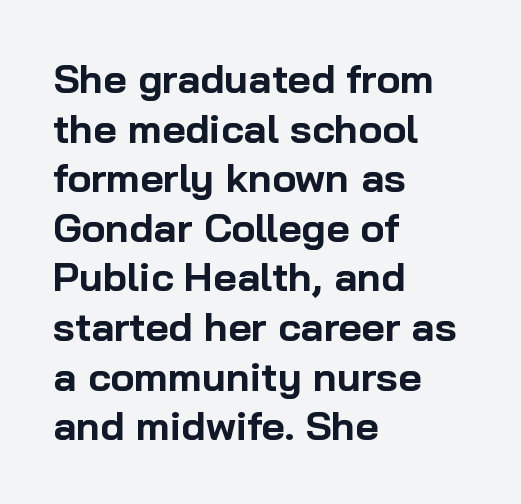
Notice how thick the strokes are: this is what a full bold looks like. Casual observation: everything's shoved over to the left. Character widths vary here, with narrow letters taking less room than wide ones. Plain, unruled lines of type. The axis of the letterforms is exactly vertical.
